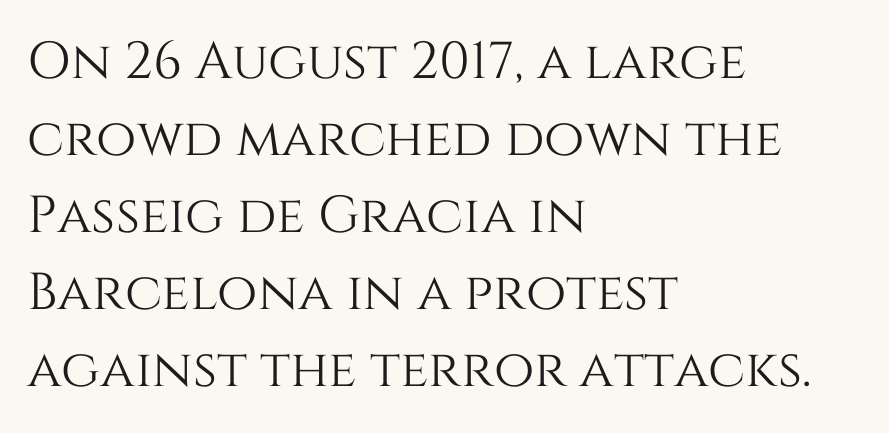
These lines stack with their left ends in a neat column. These lines keep a tight, regular rhythm from letter to letter. Posture: vertical. A normal amount of white space separates one row of letters from the next.
